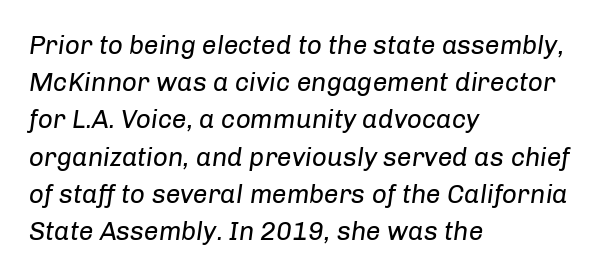
{"italic": "yes", "lean": "right", "slant_degrees": 8, "bold": "no", "underline": "no", "align": "left", "line_spacing": "normal", "line_spacing_ratio": 1.43, "letter_spacing": "normal", "letter_spacing_em": 0.0, "glyph_px": 26}
